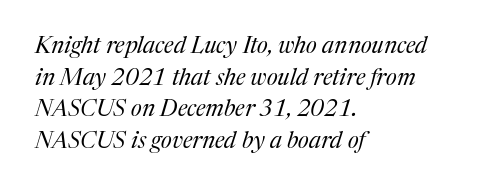
{"italic": "yes", "lean": "right", "slant_degrees": 17, "bold": "no", "underline": "no", "align": "left", "line_spacing": "normal", "line_spacing_ratio": 1.37, "letter_spacing": "normal", "letter_spacing_em": 0.0, "glyph_px": 23}
